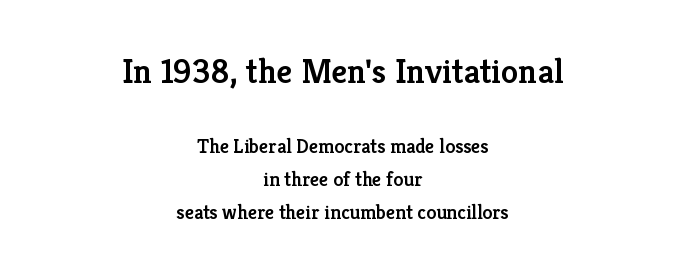
The image shows 35 px semibold serif type, upright; set centered, normal line spacing (1.64x), normal letter spacing, not underlined; the first (top) block is 1.75x larger; low stroke contrast and a medium x-height.
